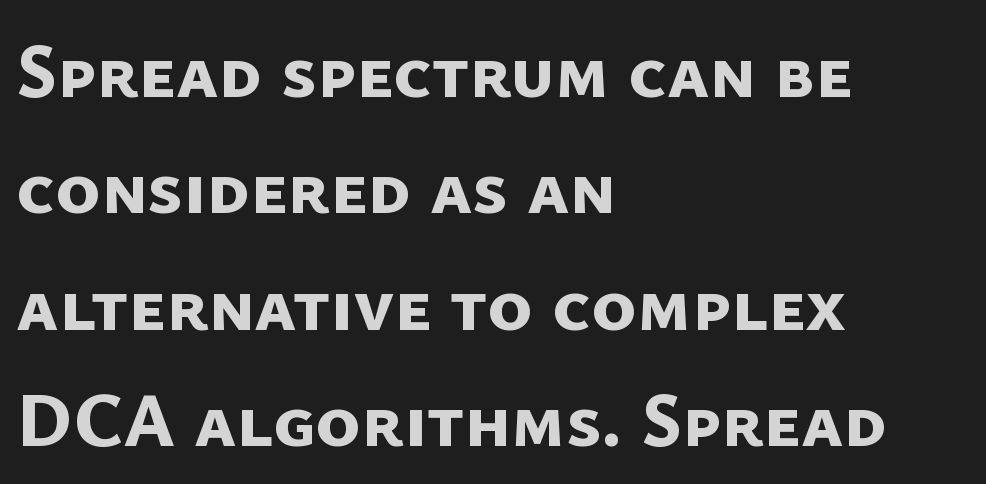
The compositor pushed each line to the left boundary. Strong, thick strokes mark this as bold type. Here the designer chose a conventional face with non-uniform glyph widths. The rendering shows plain stroke endings on the letterforms — a sans-serif design.
